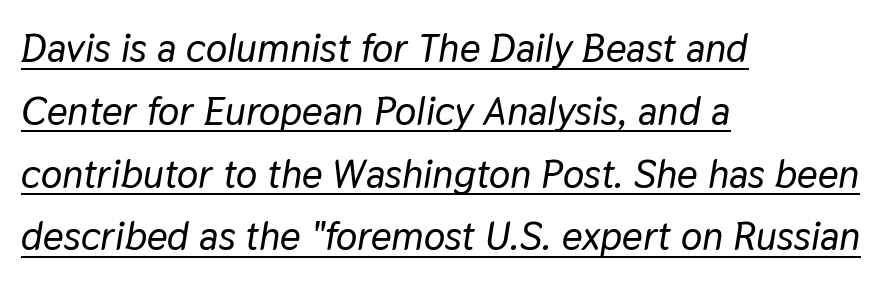
{"italic": "yes", "lean": "right", "slant_degrees": 9, "width": "normal", "stroke_contrast": "low", "x_height": "medium", "monospaced": "no", "underline": "yes", "align": "left", "line_spacing": "normal", "line_spacing_ratio": 1.57, "letter_spacing": "normal", "letter_spacing_em": 0.0, "glyph_px": 40}
